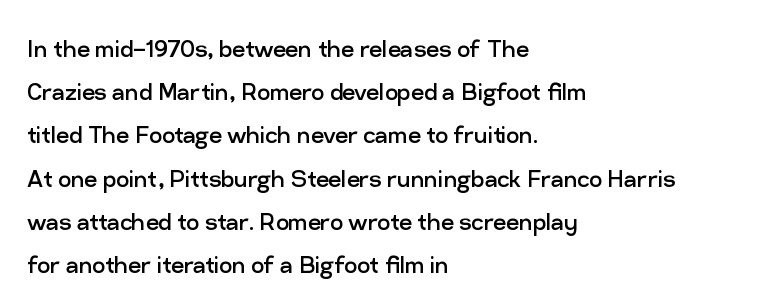
Q: Is the text bold? A: No.
Q: Is the text italic (slanted)? A: No, it is upright.
Q: Is the typeface a serif or a sans-serif typeface? A: Sans-serif.
Q: Is the text underlined? A: No.
Q: How is the paragraph aligned? A: Left-aligned.
Q: Is the spacing between letters normal or unusually wide? A: Normal.
Q: Is the spacing between lines tight, normal or loose? A: Normal.
Q: Width (condensed, normal, or wide)? A: Normal.
Q: Stroke contrast? A: Low.
Q: x-height? A: Medium.
Q: Monospaced? A: No.
